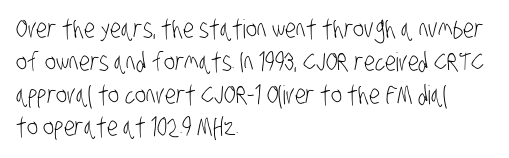
Q: Is the text bold? A: No.
Q: Is the text underlined? A: No.
Q: How is the paragraph aligned? A: Left-aligned.
Q: Is the spacing between letters normal or unusually wide? A: Normal.
Q: Is the spacing between lines tight, normal or loose? A: Normal.
